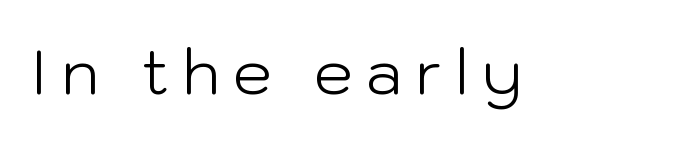
The face used here is rendered with a markedly widened letterfit. Characters remain perfectly vertical along every line. Stroke terminals: plain, sans-serif. Weight: in the light-to-regular range. Is this a fixed-width face? No — the glyphs have proportional, varying widths.
